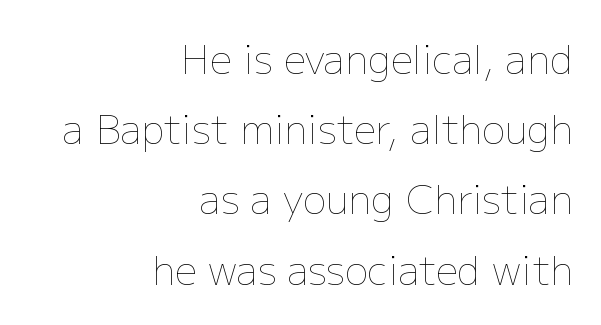
No extra tracking has been applied to these lines. No heavy texture on the line: the type isn't bold. In CSS terms this would be text-align: right. Rule under the text: the space is simply empty. A roman cut, with each character standing at attention.
